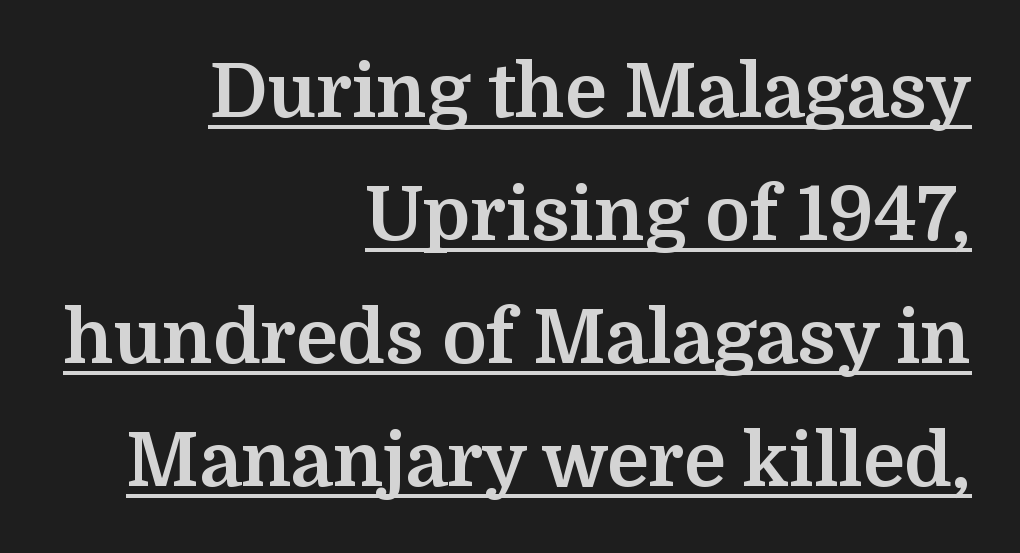
Posture: vertical. Notice how thick the strokes are: this is what a full bold looks like. Character widths vary here, with narrow letters taking less room than wide ones. The horizontal fit of the characters is conventional and even. The rendered words wear a rule along their underside.
